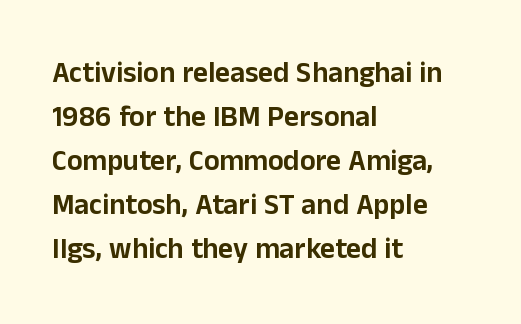
Q: Is the text italic (slanted)? A: No, it is upright.
Q: Is the typeface a serif or a sans-serif typeface? A: Sans-serif.
Q: Is the text underlined? A: No.
Q: How is the paragraph aligned? A: Left-aligned.
Q: Is the spacing between letters normal or unusually wide? A: Normal.
Q: Is the spacing between lines tight, normal or loose? A: Normal.
Q: Width (condensed, normal, or wide)? A: Normal.
Q: Stroke contrast? A: Low.
Q: x-height? A: Medium.
Q: Monospaced? A: No.
